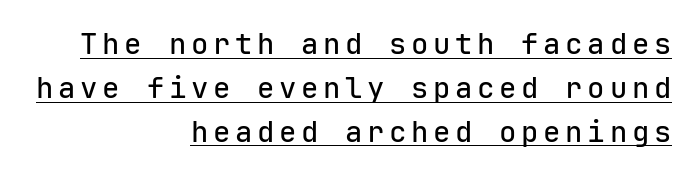
Underlining? Definitely there. The passage shown is typed in a monospace face where columns stay perfectly aligned. The specimen reads as upright at a glance. A flush-right, rag-left setting is used for this passage. Typographically, this falls in the sans-serif category. The block of text has a typical density, with ordinary space between rows.
